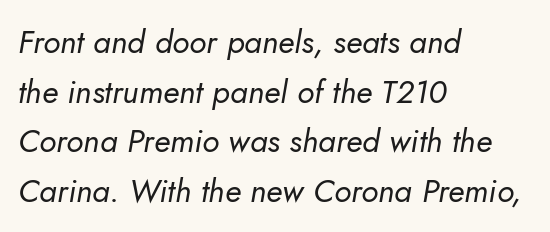
Q: Is the text bold? A: No.
Q: Is the text italic (slanted)? A: Yes, it leans right by about 10 degrees.
Q: Is the text underlined? A: No.
Q: How is the paragraph aligned? A: Left-aligned.
Q: Is the spacing between letters normal or unusually wide? A: Normal.
Q: Is the spacing between lines tight, normal or loose? A: Normal.
Q: Width (condensed, normal, or wide)? A: Normal.
Q: Stroke contrast? A: Low.
Q: x-height? A: Small.
Q: Monospaced? A: No.
